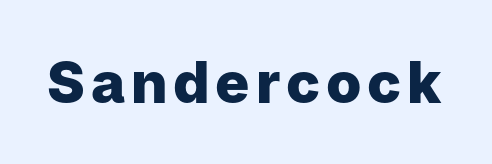
Varying glyph widths throughout — classic text-font behaviour. Words float on clear page, feet unadorned. The characters look thick and weighty, a clear bold. Quick note: not italic, upright.
